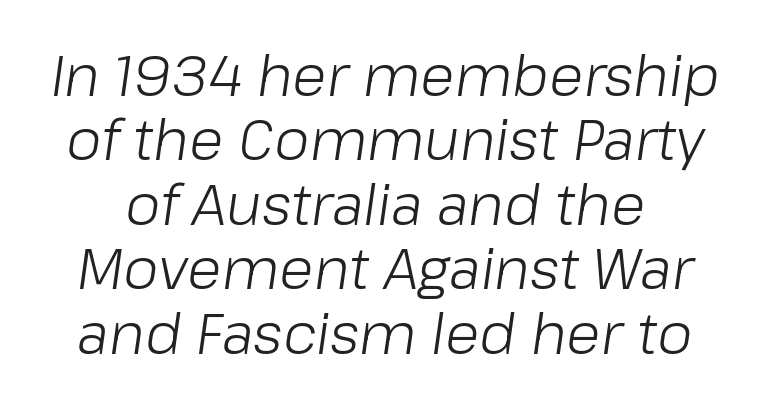
{"italic": "yes", "lean": "right", "slant_degrees": 8, "bold": "no", "weight": "light", "width": "normal", "stroke_contrast": "low", "x_height": "medium", "monospaced": "no", "underline": "no", "line_spacing": "tight", "line_spacing_ratio": 1.13, "letter_spacing": "normal", "letter_spacing_em": 0.0, "glyph_px": 57}
